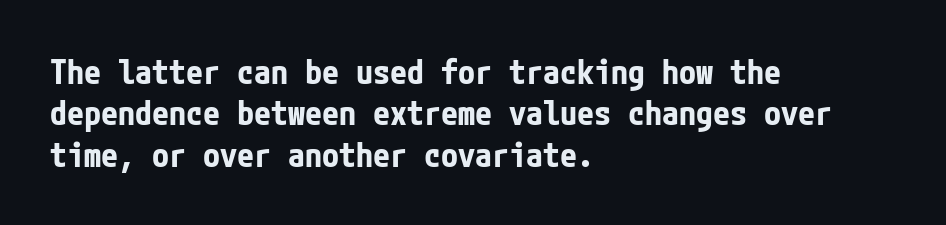
Q: Is the text bold? A: Yes.
Q: Is the text italic (slanted)? A: No, it is upright.
Q: Is the typeface a serif or a sans-serif typeface? A: Sans-serif.
Q: Is the text underlined? A: No.
Q: How is the paragraph aligned? A: Left-aligned.
Q: Is the spacing between letters normal or unusually wide? A: Normal.
Q: Width (condensed, normal, or wide)? A: Condensed.
Q: Stroke contrast? A: Low.
Q: x-height? A: Medium.
